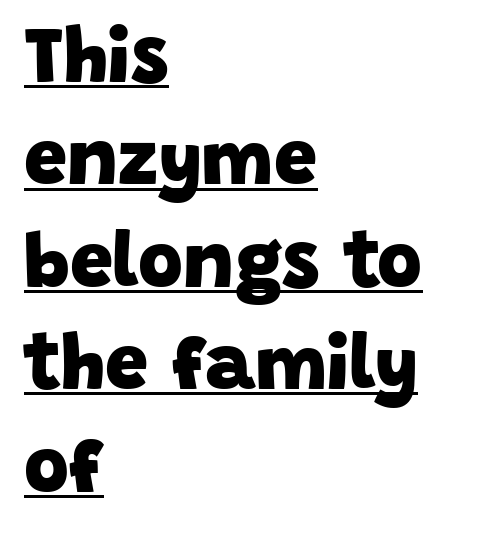
{"serif": "no", "bold": "yes", "weight": "heavy", "width": "normal", "stroke_contrast": "low", "x_height": "large", "monospaced": "no", "underline": "yes", "align": "left", "line_spacing": "normal", "line_spacing_ratio": 1.33, "letter_spacing": "normal", "letter_spacing_em": 0.0, "glyph_px": 77}
